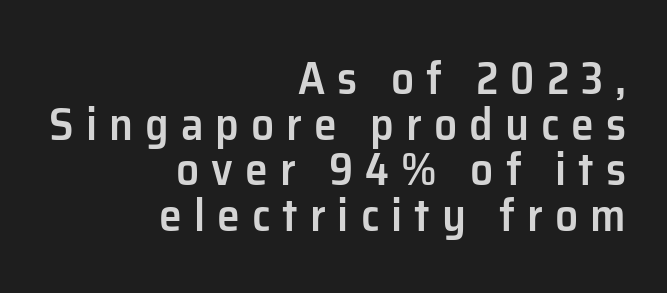
Does extra space separate the letters? Yes, quite a lot of it. These lines were composed using upright roman letters. Regarding serifs, this sample does without them. Set as a demibold, roughly 600 on the weight scale.
